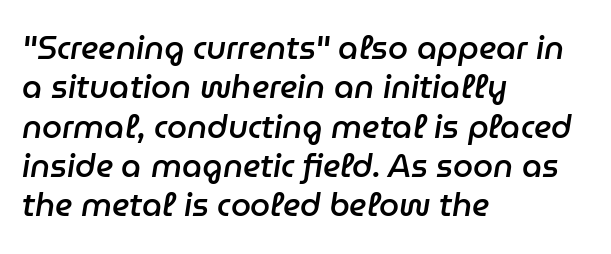
The words here are not underlined. How heavy is the stroke? Medium-heavy — a semibold, shy of bold. The line texture is even and compact thanks to regular tracking. Think of a printed novel: that variable character pitch is what you see here. The face used here has a pronounced slope to its letters.
